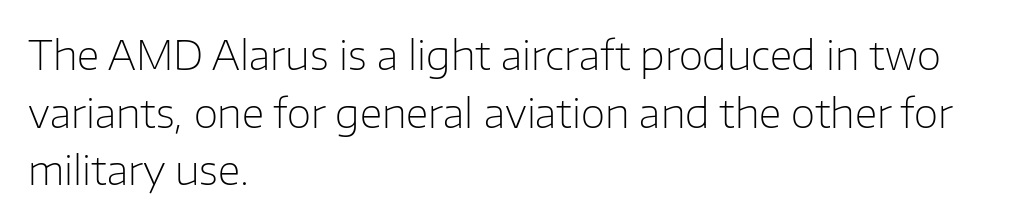
Q: Is the text bold? A: No.
Q: Is the text italic (slanted)? A: No, it is upright.
Q: Is the typeface a serif or a sans-serif typeface? A: Sans-serif.
Q: Is the text underlined? A: No.
Q: How is the paragraph aligned? A: Left-aligned.
Q: Is the spacing between letters normal or unusually wide? A: Normal.
Q: Is the spacing between lines tight, normal or loose? A: Normal.
Q: Width (condensed, normal, or wide)? A: Normal.
Q: Stroke contrast? A: Low.
Q: x-height? A: Medium.
Q: Monospaced? A: No.
